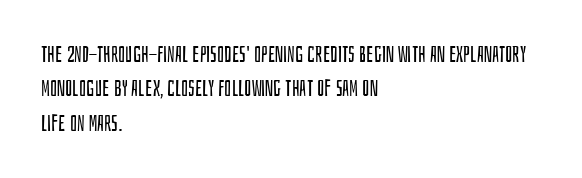
{"italic": "no", "bold": "no", "underline": "no", "align": "left", "line_spacing": "normal", "line_spacing_ratio": 1.5, "letter_spacing": "normal", "letter_spacing_em": 0.0, "glyph_px": 23}
